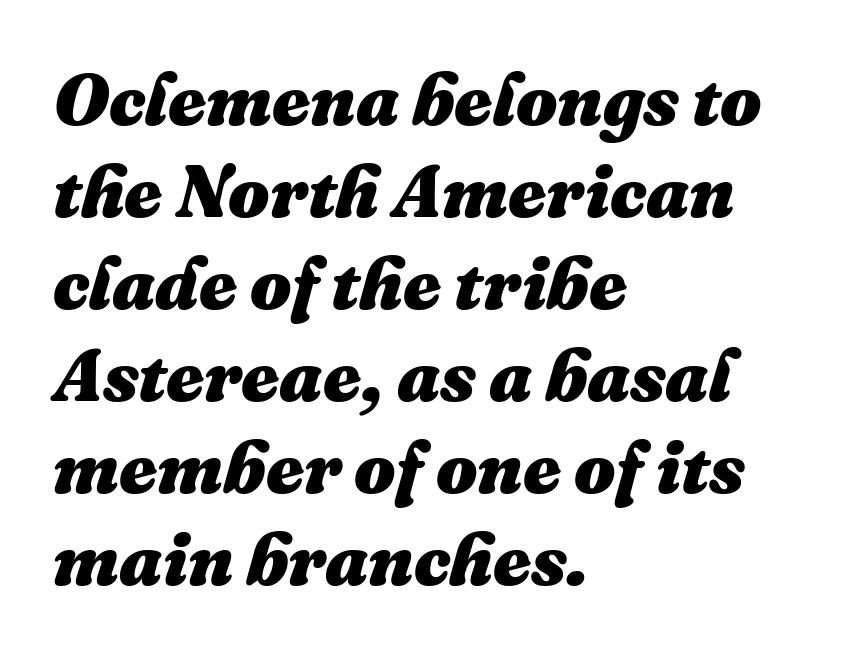
{"italic": "yes", "lean": "right", "slant_degrees": 16, "bold": "yes", "weight": "heavy", "width": "normal", "stroke_contrast": "medium", "x_height": "medium", "monospaced": "no", "underline": "no", "align": "left", "line_spacing": "normal", "line_spacing_ratio": 1.26, "letter_spacing": "normal", "letter_spacing_em": 0.0, "glyph_px": 73}
